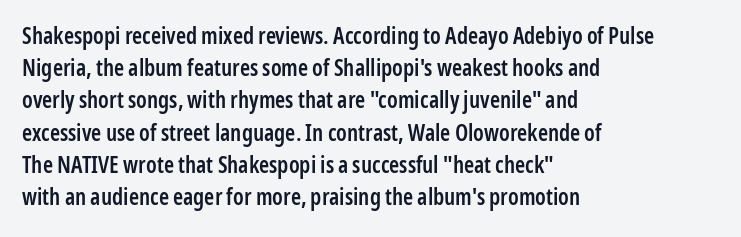
The foot of each line stays bare and open. Evenly set lines give the paragraph a standard silhouette. Left-aligned paragraph, ragged on the right. Does the lettering tilt? It doesn't — this is upright. The line texture is even and compact thanks to regular tracking.
